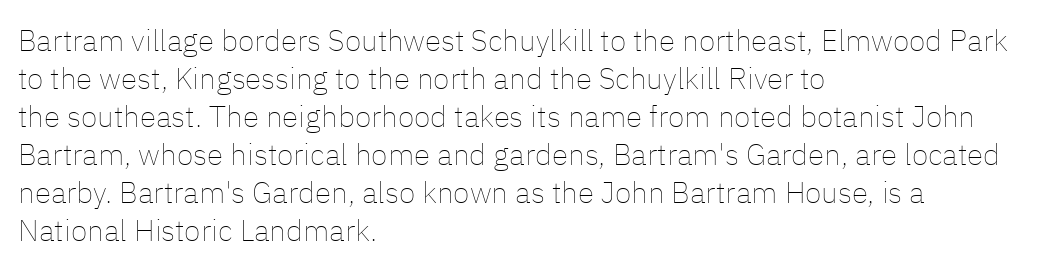
{"italic": "no", "bold": "no", "weight": "thin", "width": "normal", "stroke_contrast": "low", "x_height": "medium", "monospaced": "no", "underline": "no", "align": "left", "line_spacing": "normal", "line_spacing_ratio": 1.27, "letter_spacing": "normal", "letter_spacing_em": 0.0, "glyph_px": 30}
